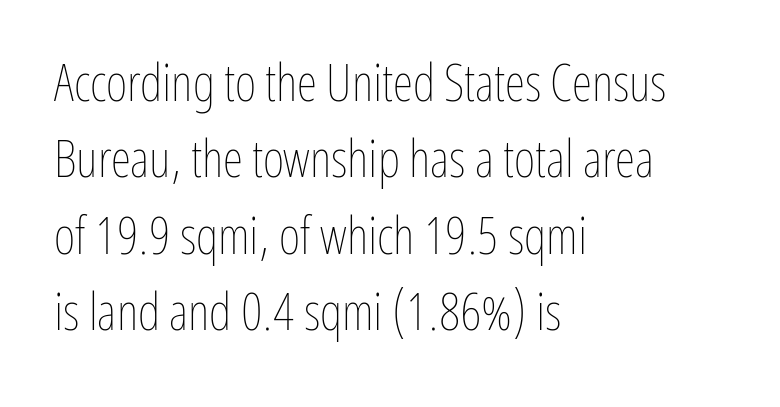
{"italic": "no", "bold": "no", "weight": "thin", "width": "condensed", "stroke_contrast": "low", "x_height": "medium", "monospaced": "no", "underline": "no", "align": "left", "line_spacing": "normal", "line_spacing_ratio": 1.47, "letter_spacing": "normal", "letter_spacing_em": 0.0, "glyph_px": 52}
